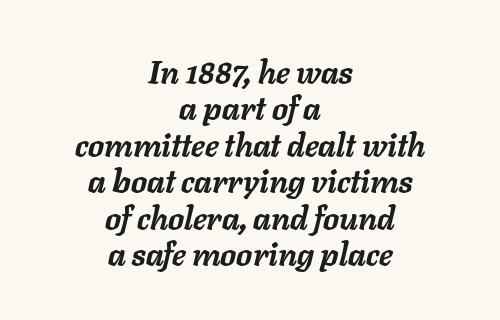
The image shows 32 px semibold type, italic (leaning right); set centered, tight line spacing (1.14x), normal letter spacing, not underlined; low stroke contrast and a medium x-height.
